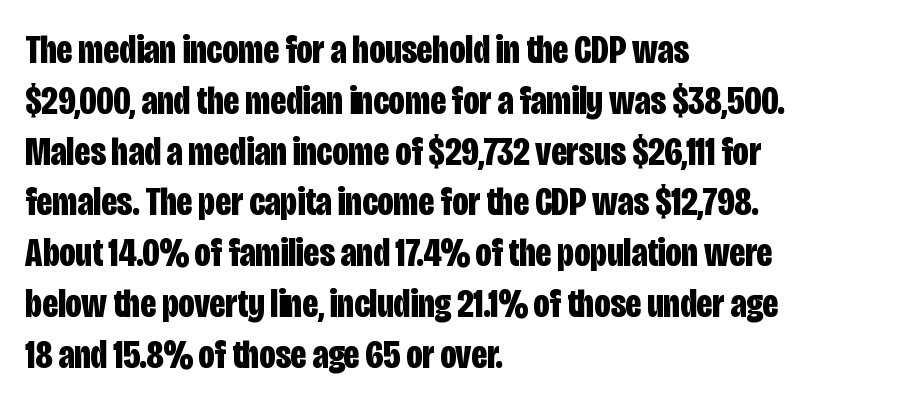
{"serif": "no", "italic": "no", "bold": "yes", "weight": "bold", "width": "condensed", "stroke_contrast": "low", "x_height": "large", "monospaced": "no", "underline": "no", "align": "left", "line_spacing": "normal", "line_spacing_ratio": 1.27, "letter_spacing": "normal", "letter_spacing_em": 0.0, "glyph_px": 40}
